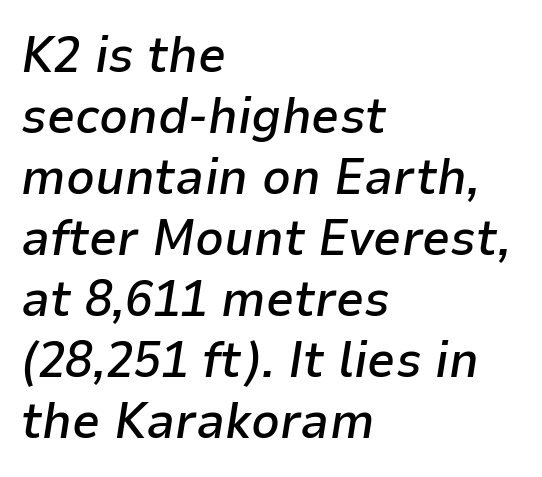
{"italic": "yes", "lean": "right", "slant_degrees": 9, "bold": "semi", "weight": "semibold", "width": "normal", "stroke_contrast": "low", "x_height": "medium", "monospaced": "no", "underline": "no", "align": "left", "line_spacing_ratio": 1.22, "letter_spacing": "normal", "letter_spacing_em": 0.0, "glyph_px": 50}
